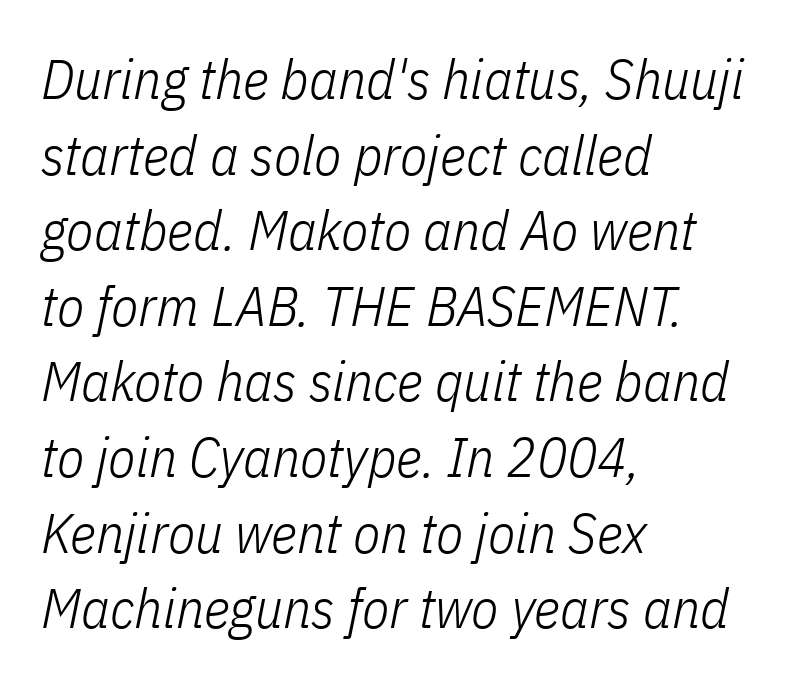
Underline: absent. If you drew a line through each stem, it would be angled. Visually the block forms a straight wall on the left and a jagged coastline on the right. Character widths vary here, with narrow letters taking less room than wide ones. Normally led — the rows are evenly, conventionally spaced.
